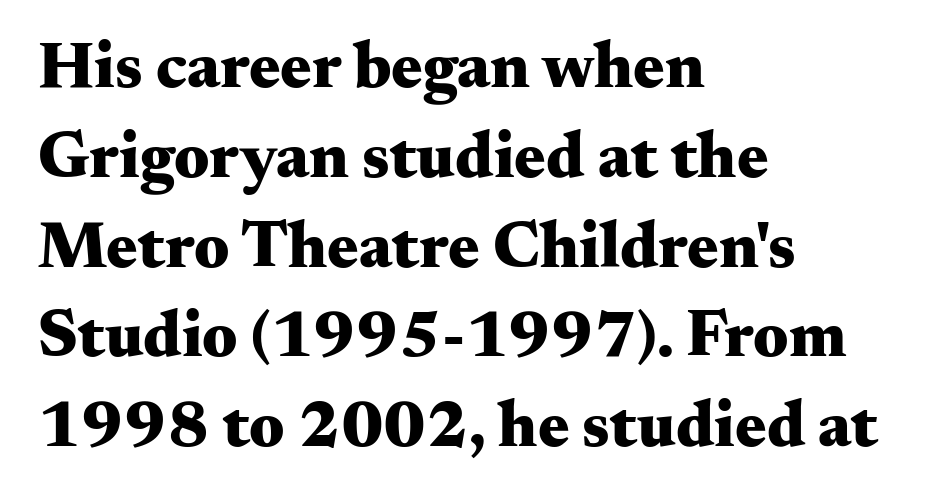
These lines are rendered in a variable-pitch font. The foot of each line stays bare and open. Style check: upright. Leading: standard.
